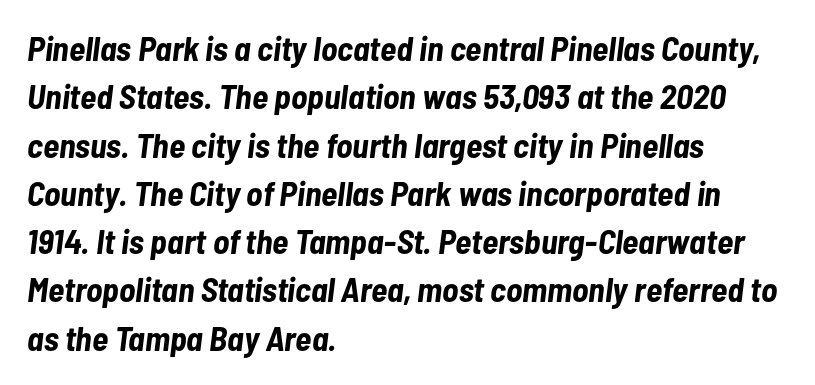
The image shows 34 px bold, condensed type, italic (leaning right); set left-aligned, normal line spacing (1.42x), normal letter spacing, not underlined; low stroke contrast and a medium x-height.
